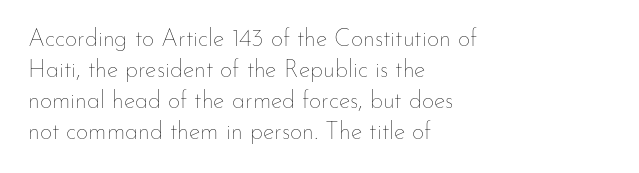
The image shows 24 px text type, upright; set left-aligned, normal line spacing (1.29x), normal letter spacing, not underlined.
